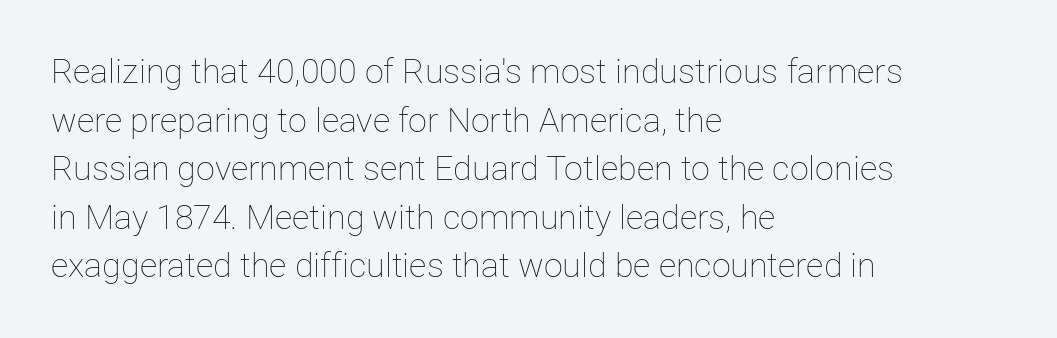
Spacing verdict: proportional, widths tailored to each character. This sample keeps an unexceptional amount of space between lines. Stroke thickness stays within the range of a standard reading face or lighter. A classic flush-left, rag-right setting is used for this passage. Nothing unusual about the tracking: characters are spaced as the font intends. The space beneath each line is pristine and unruled.
